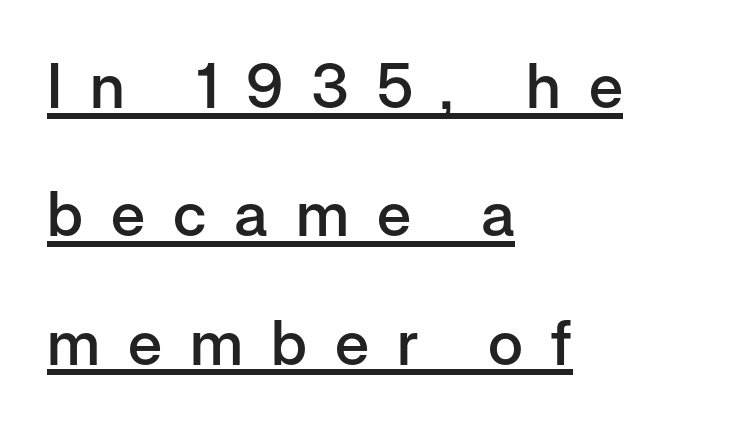
{"serif": "no", "italic": "no", "bold": "semi", "weight": "semibold", "width": "normal", "stroke_contrast": "low", "x_height": "medium", "monospaced": "no", "underline": "yes", "align": "left", "line_spacing": "loose", "line_spacing_ratio": 2.07, "letter_spacing": "wide", "letter_spacing_em": 0.45, "glyph_px": 62}
